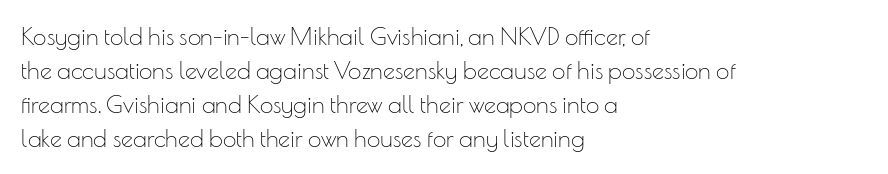
{"italic": "no", "bold": "no", "underline": "no", "align": "left", "line_spacing": "normal", "line_spacing_ratio": 1.42, "letter_spacing": "normal", "letter_spacing_em": 0.0, "glyph_px": 24}
